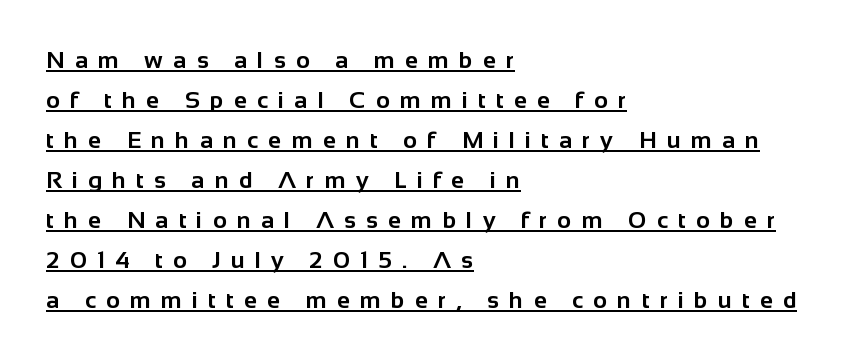
The image shows 24 px bold type, upright; set left-aligned, normal line spacing (1.67x), unusually wide letter spacing (+0.42 em), underlined.
